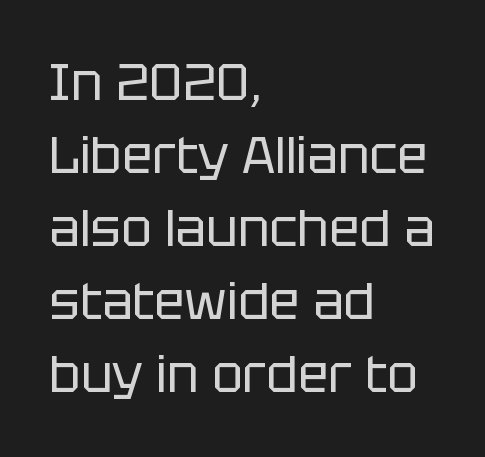
The passage shown is not underscored anywhere. The rendering anchors every line to the left-hand side. Observe the ordinary spacing: letters are neighbours, not strangers. The typesetting does not lean heavy: it is not bold.
